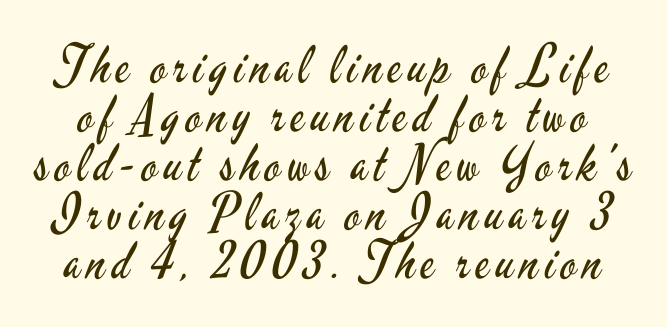
{"serif": "no", "bold": "no", "weight": "regular", "width": "condensed", "stroke_contrast": "low", "x_height": "small", "monospaced": "no", "underline": "no", "line_spacing": "tight", "line_spacing_ratio": 0.96, "glyph_px": 51}
